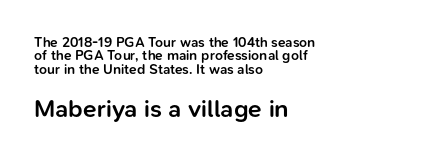
The block sitting lower on the canvas is the one with enlarged characters. The strip under each line holds only bare page. The face used here is rendered with its standard letterfit. Upright lettering throughout. Compared with a centered layout, this one pins lines to the left instead.
